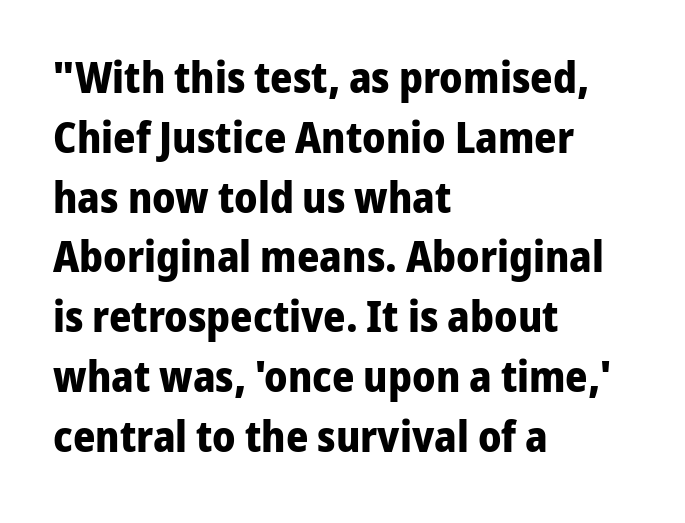
The face used here is proportionally spaced, like ordinary book or web type. Typographically, this falls in the sans-serif category. Layout note: lines flush left. Italic: no, the glyphs are upright roman.
